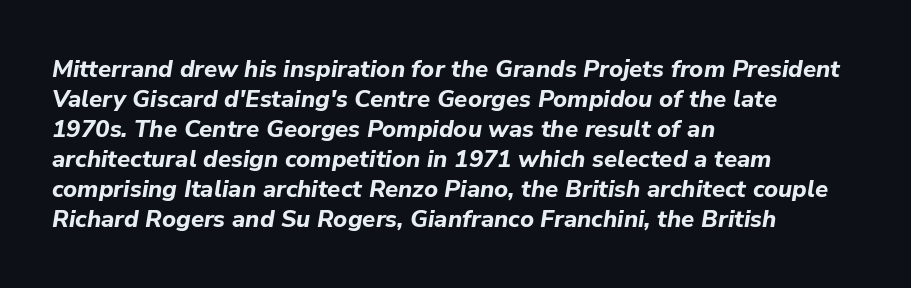
Q: Is the text bold? A: Yes.
Q: Is the text italic (slanted)? A: Yes, it leans right by about 9 degrees.
Q: Is the text underlined? A: No.
Q: How is the paragraph aligned? A: Left-aligned.
Q: Is the spacing between letters normal or unusually wide? A: Normal.
Q: Is the spacing between lines tight, normal or loose? A: Normal.
